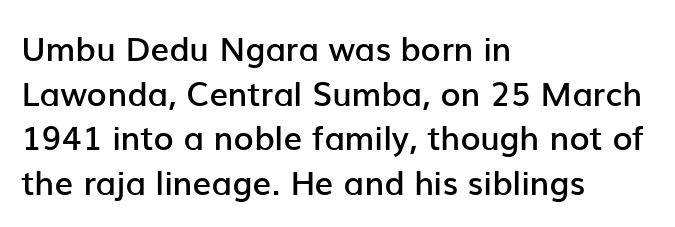
Q: Is the text bold? A: Semi-bold.
Q: Is the text italic (slanted)? A: No, it is upright.
Q: Is the typeface a serif or a sans-serif typeface? A: Sans-serif.
Q: Is the text underlined? A: No.
Q: How is the paragraph aligned? A: Left-aligned.
Q: Is the spacing between letters normal or unusually wide? A: Normal.
Q: Is the spacing between lines tight, normal or loose? A: Normal.
Q: Width (condensed, normal, or wide)? A: Normal.
Q: Stroke contrast? A: Low.
Q: x-height? A: Medium.
Q: Monospaced? A: No.
